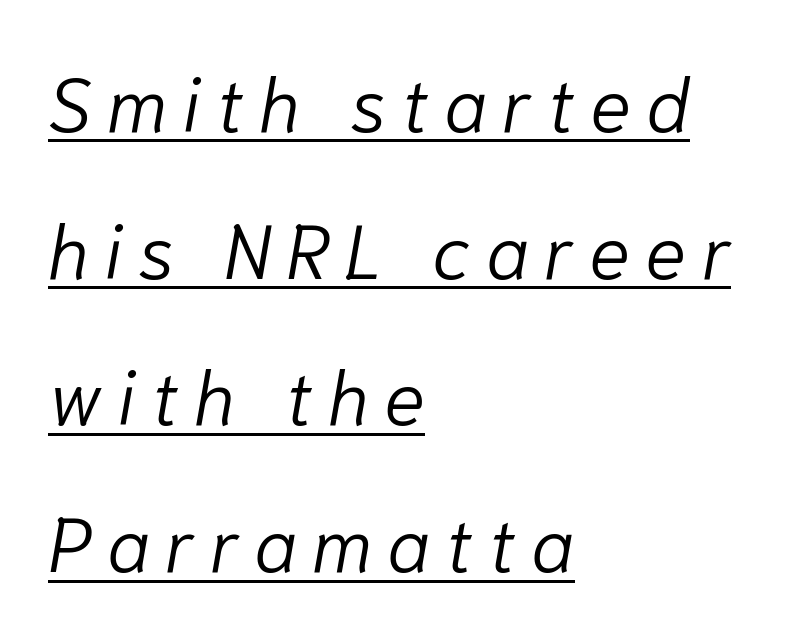
The image shows 76 px light type, italic (leaning right); set left-aligned, loose line spacing (1.93x), unusually wide letter spacing (+0.2 em), underlined; low stroke contrast and a medium x-height.
